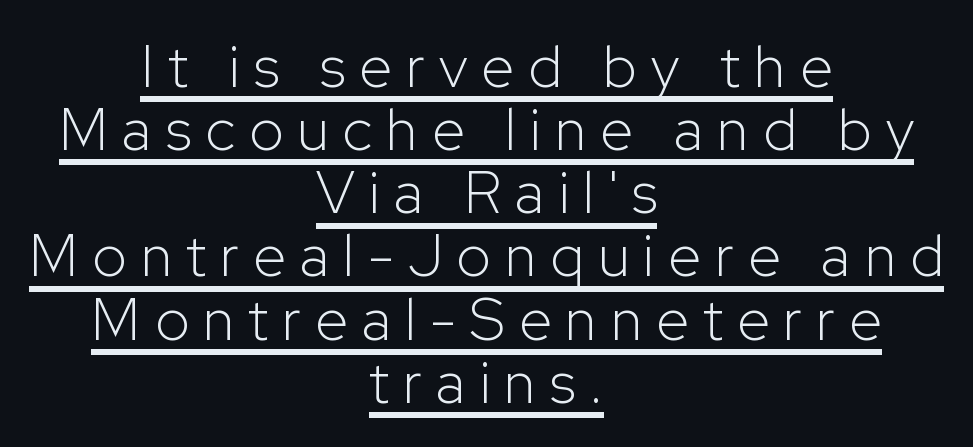
The image shows 59 px light sans-serif type, upright; set centered, tight line spacing (1.07x), unusually wide letter spacing (+0.24 em), underlined; low stroke contrast and a medium x-height.
